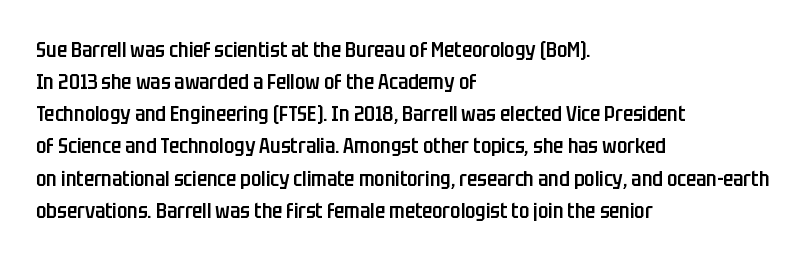
{"italic": "no", "bold": "semi", "underline": "no", "align": "left", "line_spacing": "normal", "line_spacing_ratio": 1.53, "letter_spacing": "normal", "letter_spacing_em": 0.0, "glyph_px": 21}
